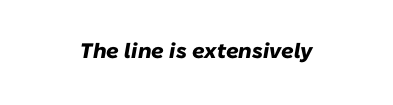
The image shows 21 px bold type, italic (leaning right); set normal letter spacing, not underlined.
